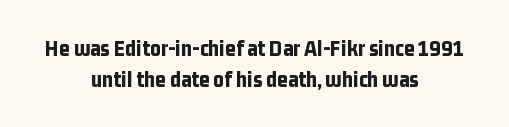
{"italic": "no", "bold": "yes", "underline": "no", "align": "center", "line_spacing": "normal", "line_spacing_ratio": 1.34, "letter_spacing": "normal", "letter_spacing_em": 0.0, "glyph_px": 23}
